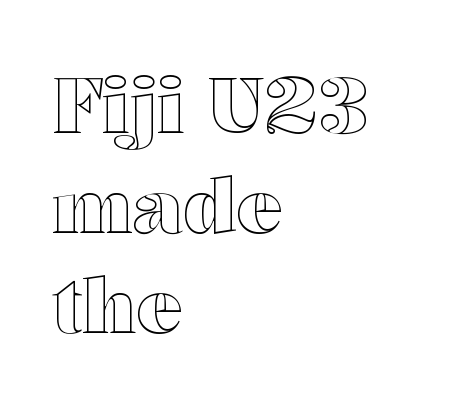
The letterforms sit shoulder to shoulder at normal distance. The space beneath each line is pristine and unruled. The compositor pushed each line to the left boundary. Line spacing here is normal. Looks like regular typesetting: each glyph gets only the width it needs. In terms of posture, this sample is upright.
